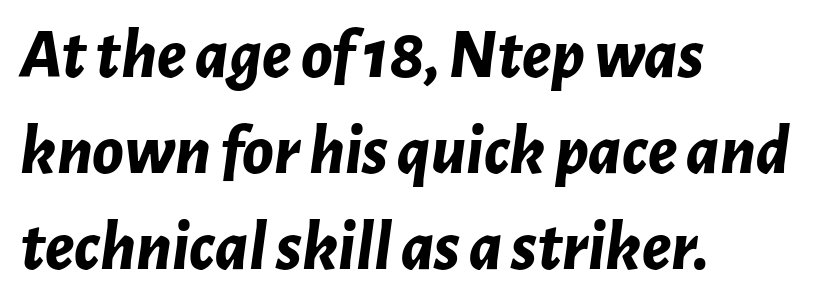
Q: Is the text bold? A: Yes.
Q: Is the text italic (slanted)? A: Yes, it leans right by about 7 degrees.
Q: Is the text underlined? A: No.
Q: How is the paragraph aligned? A: Left-aligned.
Q: Is the spacing between letters normal or unusually wide? A: Normal.
Q: Is the spacing between lines tight, normal or loose? A: Normal.
Q: Width (condensed, normal, or wide)? A: Normal.
Q: Stroke contrast? A: Low.
Q: x-height? A: Medium.
Q: Monospaced? A: No.
